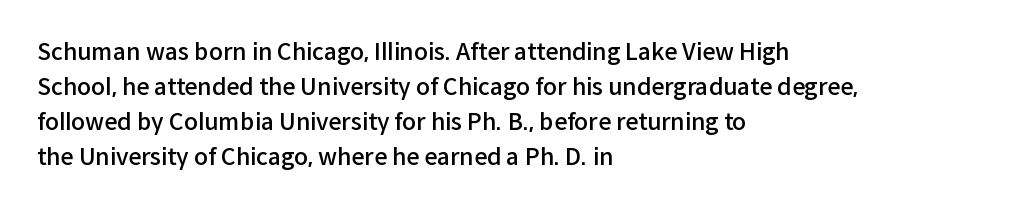
Q: Is the text bold? A: Semi-bold.
Q: Is the text italic (slanted)? A: No, it is upright.
Q: Is the text underlined? A: No.
Q: How is the paragraph aligned? A: Left-aligned.
Q: Is the spacing between letters normal or unusually wide? A: Normal.
Q: Is the spacing between lines tight, normal or loose? A: Normal.
